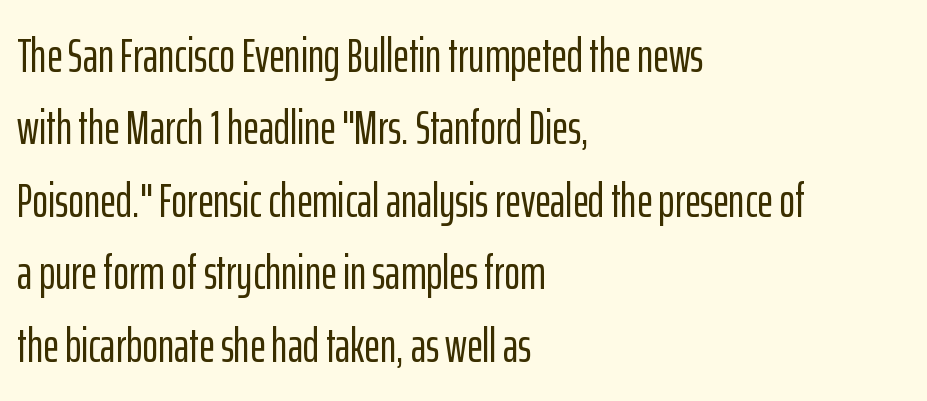
A typesetter would mark this as roman, not italic. The rendering anchors every line to the left-hand side. Look at the tracking — it's just the regular setting, nothing added. The rendering uses natural spacing where letterforms have individual widths. Descenders are the only things crossing below the line. Regarding leading, the lines here are spaced in the standard way.
